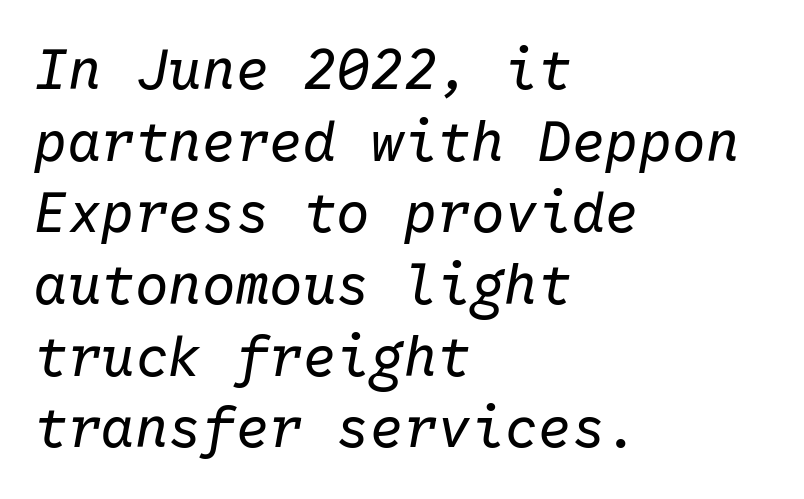
The image shows 56 px regular-weight type, italic (leaning right), monospaced; set left-aligned, normal line spacing (1.28x), normal letter spacing, not underlined; low stroke contrast and a medium x-height.
